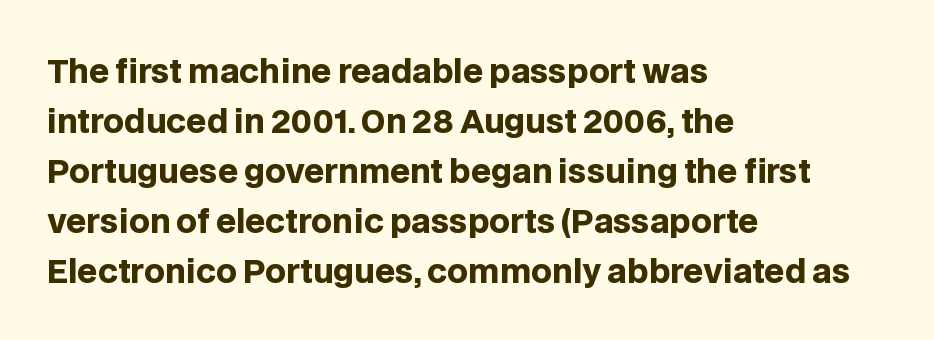
You could not count columns in this text — the font is proportionally spaced. Stroke terminals: plain, sans-serif. Caption: multi-line text, flush left, ragged right. Heft: maximum for text — a bold. No word sits above an underline. Honestly, the letter spacing is just normal — you wouldn't notice it.
